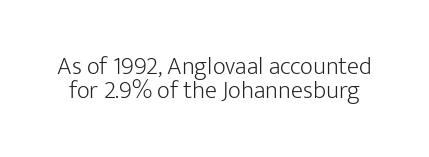
{"italic": "no", "bold": "no", "underline": "no", "line_spacing": "tight", "line_spacing_ratio": 0.96, "letter_spacing": "normal", "letter_spacing_em": 0.0, "glyph_px": 25}
